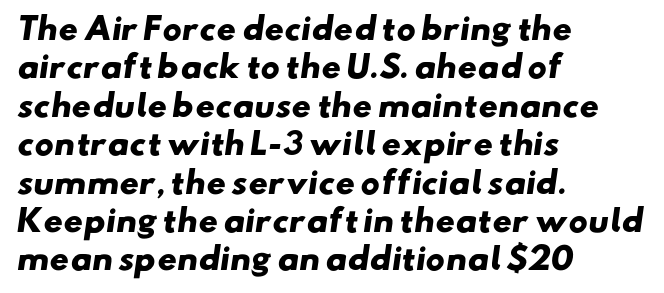
Q: Is the text bold? A: Yes.
Q: Is the typeface a serif or a sans-serif typeface? A: Sans-serif.
Q: Is the text underlined? A: No.
Q: How is the paragraph aligned? A: Left-aligned.
Q: Is the spacing between letters normal or unusually wide? A: Normal.
Q: Is the spacing between lines tight, normal or loose? A: Normal.
Q: Width (condensed, normal, or wide)? A: Wide.
Q: Stroke contrast? A: Low.
Q: x-height? A: Small.
Q: Monospaced? A: No.
